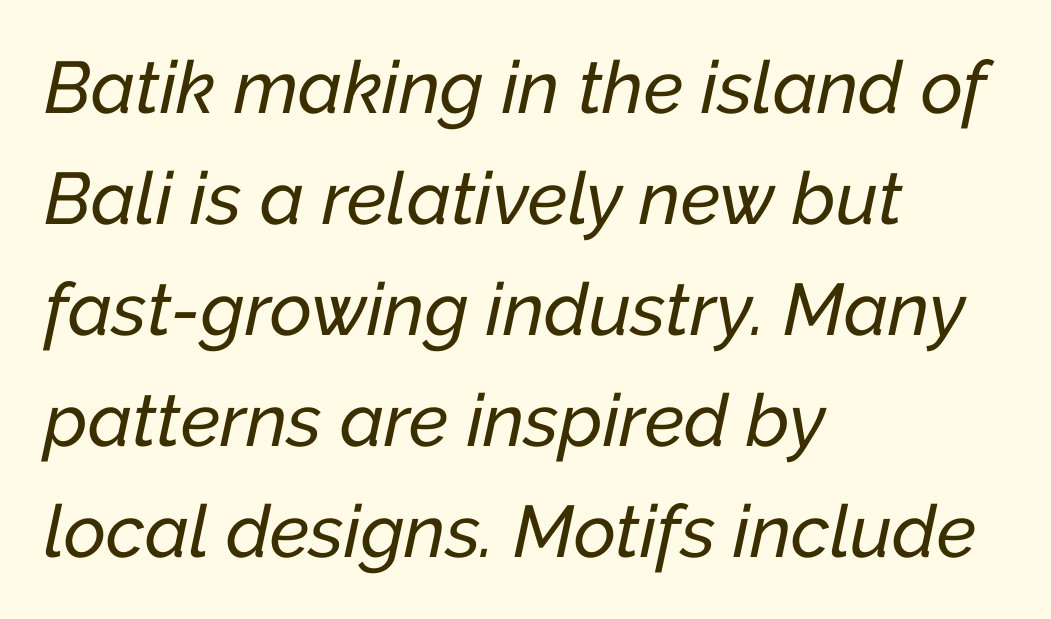
How would I describe the line gaps? Plain and ordinary. The letters advance in unequal steps, a hallmark of proportional type. Nothing unusual about the tracking: characters are spaced as the font intends. A student would call this left alignment; a typographer would say flush left, rag right. Just letters on the line, the space beneath them empty.
